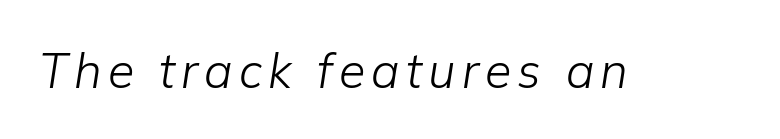
Q: Is the text bold? A: No.
Q: Is the text italic (slanted)? A: Yes, it leans right by about 9 degrees.
Q: Is the text underlined? A: No.
Q: Width (condensed, normal, or wide)? A: Normal.
Q: Stroke contrast? A: Low.
Q: x-height? A: Medium.
Q: Monospaced? A: No.
